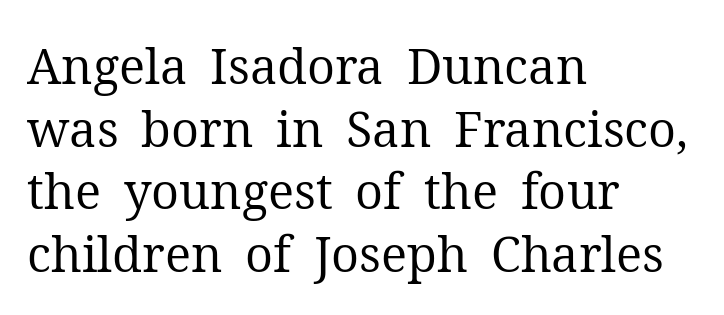
The image shows 49 px regular-weight serif type, upright; set left-aligned, normal line spacing (1.28x), normal letter spacing, not underlined; medium stroke contrast and a medium x-height.
